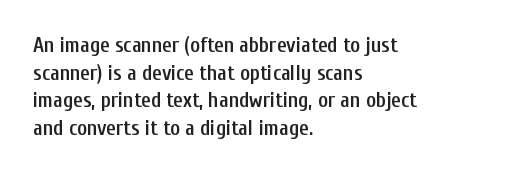
These words are printed semibold, heavier than regular yet not bold. Does the lettering tilt? It doesn't — this is upright. The area under the type is left untouched. Alignment: flush left.
